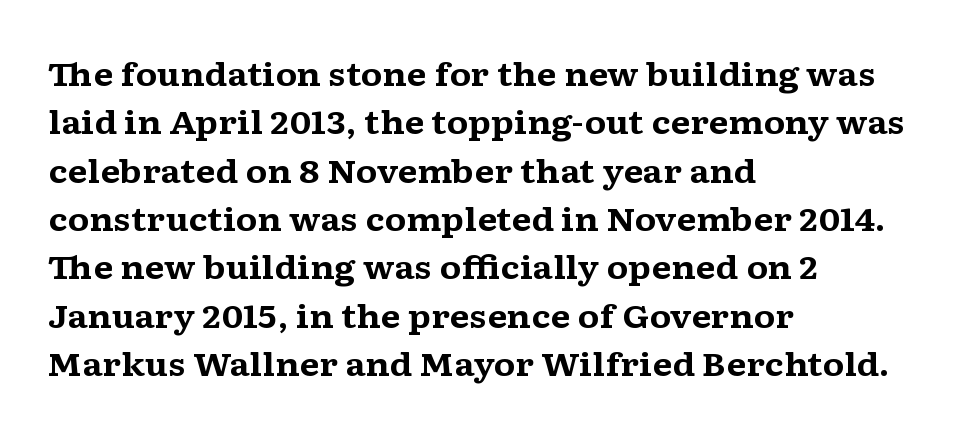
Students, this is bold: see how much ink each stroke carries. In terms of posture, this sample is upright. What kind of face is this? One with serifs. Honestly, the letter spacing is just normal — you wouldn't notice it.
